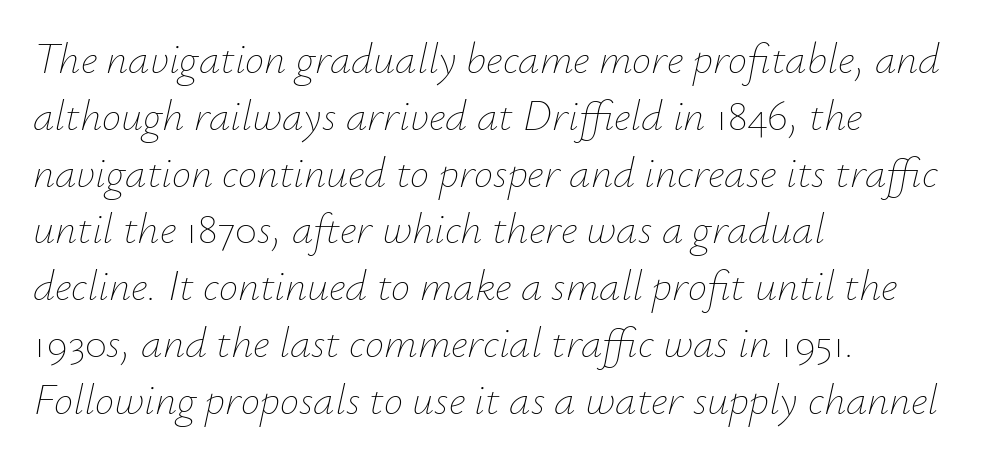
Q: Is the text bold? A: No.
Q: Is the text italic (slanted)? A: Yes, it leans right by about 12 degrees.
Q: Is the text underlined? A: No.
Q: How is the paragraph aligned? A: Left-aligned.
Q: Is the spacing between letters normal or unusually wide? A: Normal.
Q: Is the spacing between lines tight, normal or loose? A: Normal.
Q: Width (condensed, normal, or wide)? A: Normal.
Q: Stroke contrast? A: Low.
Q: x-height? A: Small.
Q: Monospaced? A: No.
